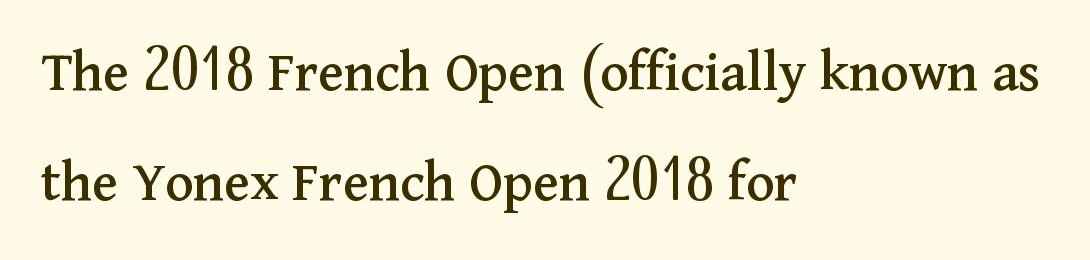
Q: Is the text italic (slanted)? A: No, it is upright.
Q: Is the typeface a serif or a sans-serif typeface? A: Serif.
Q: Is the text underlined? A: No.
Q: How is the paragraph aligned? A: Left-aligned.
Q: Is the spacing between letters normal or unusually wide? A: Normal.
Q: Width (condensed, normal, or wide)? A: Normal.
Q: Stroke contrast? A: Medium.
Q: x-height? A: Medium.
Q: Monospaced? A: No.
